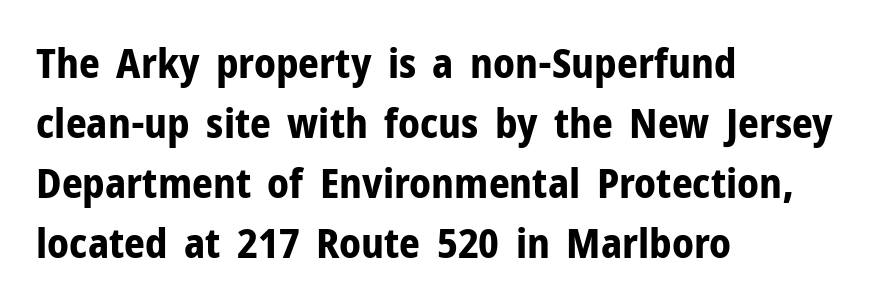
The image shows 41 px bold sans-serif type, upright; set left-aligned, normal line spacing (1.46x), normal letter spacing, not underlined; low stroke contrast and a medium x-height.
